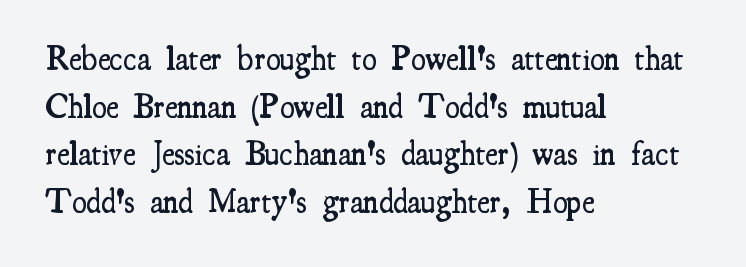
The image shows 33 px semibold, condensed serif type, upright; set left-aligned, normal line spacing (1.44x), normal letter spacing, not underlined; medium stroke contrast and a small x-height.
